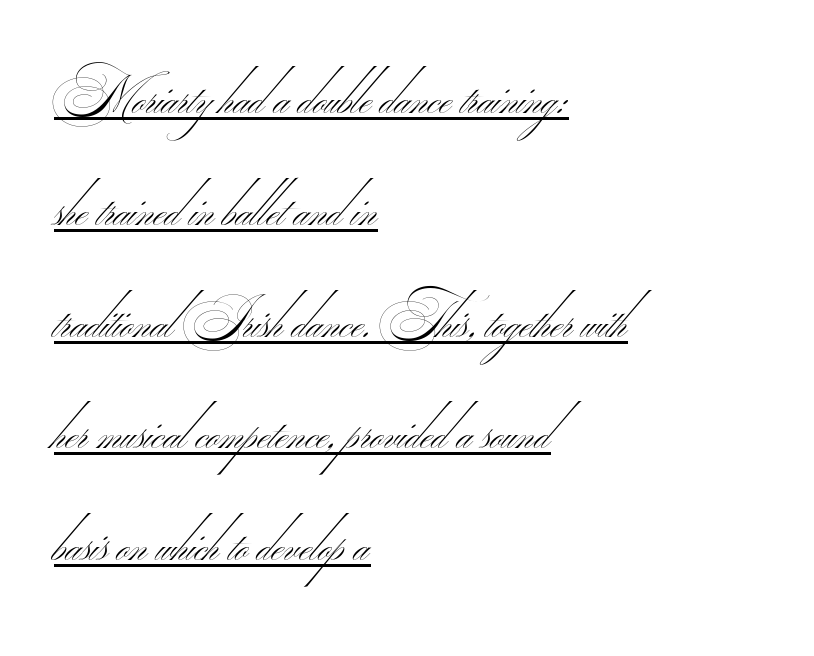
A great deal of white space separates one row of letters from the next. Horizontally, the lines are justified to the leading edge only. Is this a fixed-width face? No — the glyphs have proportional, varying widths. No letter is thick-stroked: the sample isn't bold.
